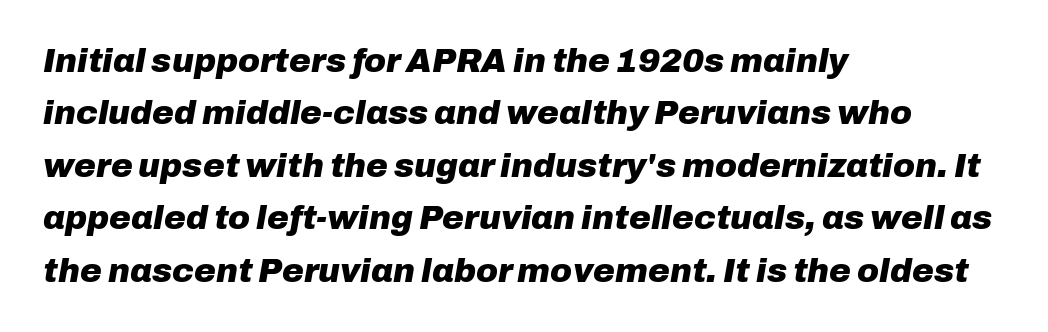
{"italic": "yes", "lean": "right", "slant_degrees": 10, "bold": "yes", "weight": "heavy", "width": "normal", "stroke_contrast": "low", "x_height": "medium", "monospaced": "no", "underline": "no", "align": "left", "line_spacing": "normal", "line_spacing_ratio": 1.59, "letter_spacing": "normal", "letter_spacing_em": 0.0, "glyph_px": 33}
